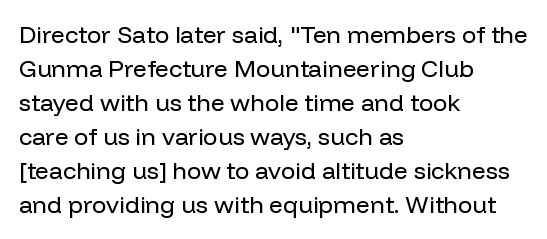
{"italic": "no", "bold": "no", "underline": "no", "align": "left", "line_spacing": "normal", "line_spacing_ratio": 1.42, "letter_spacing": "normal", "letter_spacing_em": 0.0, "glyph_px": 24}
